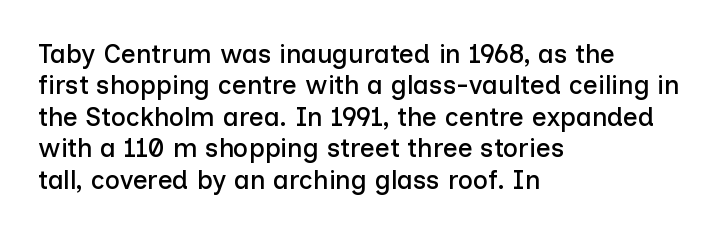
Tracking value appears to be zero — textbook default spacing. Rendered with straight, roman letterforms. Short and long lines alike share a common starting point at left. A bare baseline throughout the passage.
